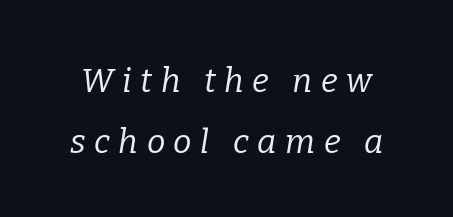
The letters are slanted; this is an italic face. This rendering widens character spacing well past its baseline value. Regarding serifs, this sample has them. The typesetting does not lean heavy: it is not bold. Is this a fixed-width face? No — the glyphs have proportional, varying widths. The string is rendered with underlining switched off.
